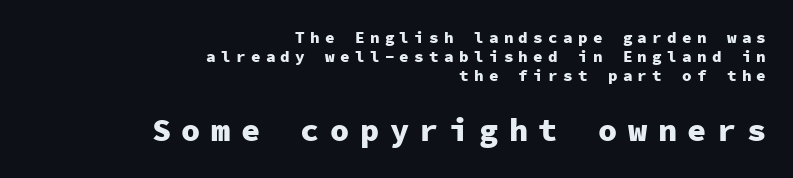
The image shows 32 px heavy sans-serif type, upright, monospaced; set right-aligned, line spacing 1.18x, unusually wide letter spacing (+0.33 em), not underlined; the second (bottom) block is 2.0x larger; low stroke contrast and a medium x-height.
